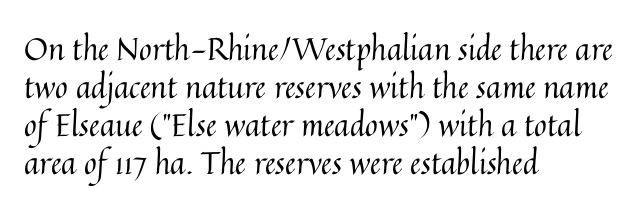
{"bold": "no", "weight": "regular", "width": "normal", "stroke_contrast": "medium", "x_height": "medium", "monospaced": "no", "underline": "no", "align": "left", "line_spacing_ratio": 1.23, "letter_spacing": "normal", "letter_spacing_em": 0.0, "glyph_px": 31}
